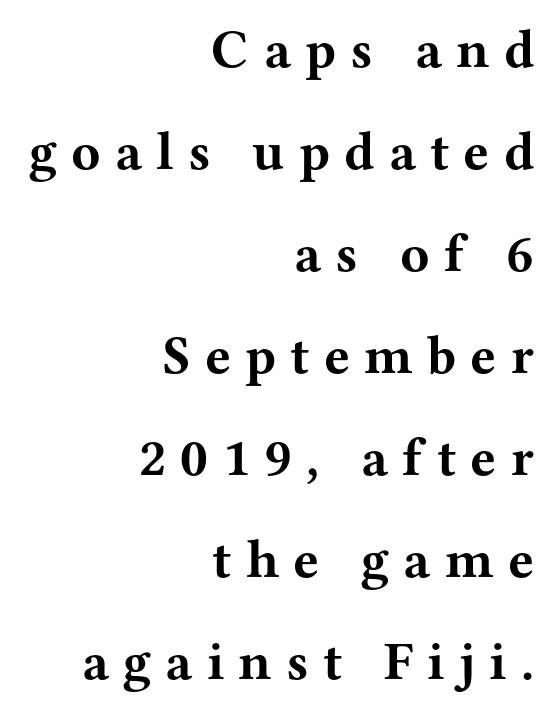
Q: Is the text bold? A: Yes.
Q: Is the text italic (slanted)? A: No, it is upright.
Q: Is the typeface a serif or a sans-serif typeface? A: Serif.
Q: Is the text underlined? A: No.
Q: How is the paragraph aligned? A: Right-aligned.
Q: Is the spacing between letters normal or unusually wide? A: Unusually wide.
Q: Width (condensed, normal, or wide)? A: Wide.
Q: Stroke contrast? A: Medium.
Q: x-height? A: Medium.
Q: Monospaced? A: No.
